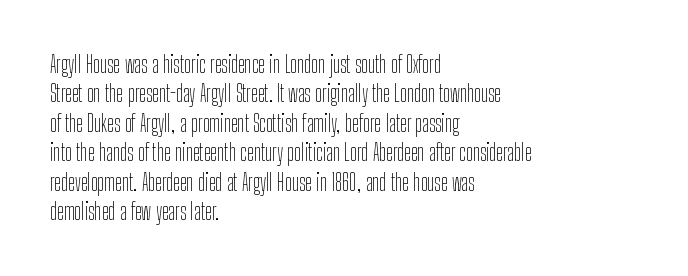
{"italic": "no", "bold": "no", "underline": "no", "align": "left", "line_spacing": "normal", "line_spacing_ratio": 1.28, "letter_spacing": "normal", "letter_spacing_em": 0.0, "glyph_px": 23}
